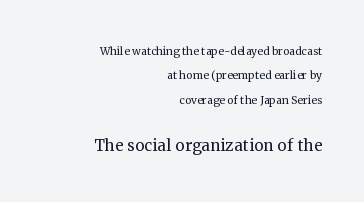
Q: Is the text bold? A: No.
Q: Is the text italic (slanted)? A: No, it is upright.
Q: Is the text underlined? A: No.
Q: How is the paragraph aligned? A: Right-aligned.
Q: Is the spacing between letters normal or unusually wide? A: Normal.
Q: Which block of text is set in a larger size, the first (top) or the second (bottom)? A: The second (bottom) one.
